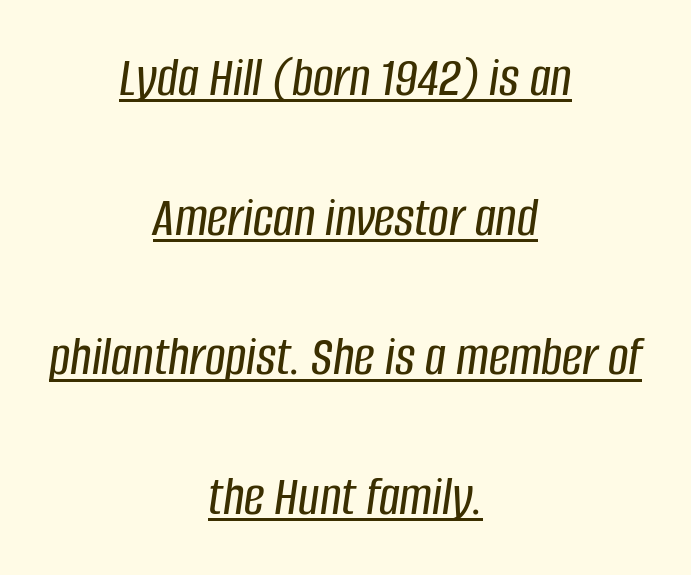
{"italic": "yes", "lean": "right", "slant_degrees": 8, "width": "condensed", "stroke_contrast": "low", "x_height": "large", "monospaced": "no", "underline": "yes", "align": "center", "line_spacing": "loose", "line_spacing_ratio": 2.45, "letter_spacing": "normal", "letter_spacing_em": 0.0, "glyph_px": 57}
